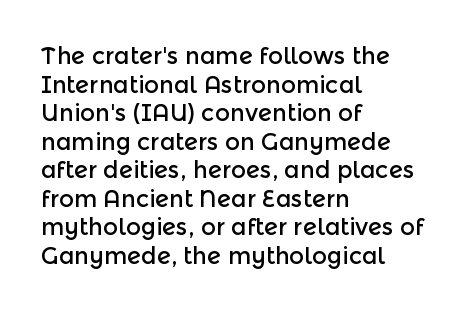
The image shows 23 px text type, upright; set left-aligned, line spacing 1.24x, normal letter spacing, not underlined.
